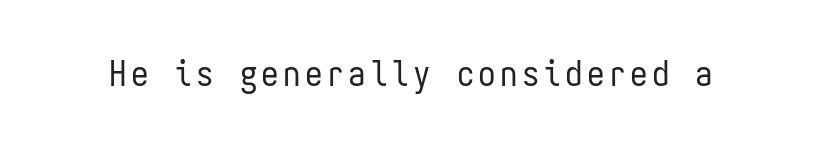
Here the designer chose a console-style face with uniform glyph widths. No heavy texture on the line: the type isn't bold. The baseline area is clear. The type family on display is of the sans-serif kind. Do the letters lean? They stand straight.
